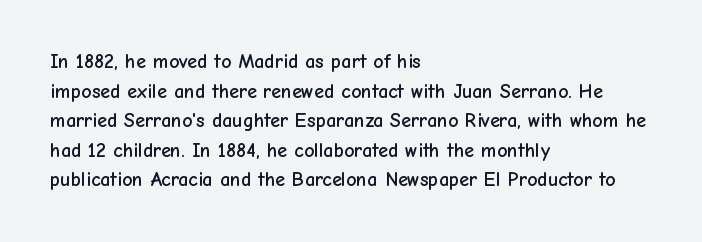
The words here are not underlined. Compared with typical paragraphs, the rows here are spaced about the same. Leftover space on each line is placed entirely after the last word. Students, note that the glyphs here touch the page at normal intervals. Italic: no, the glyphs are upright roman.
